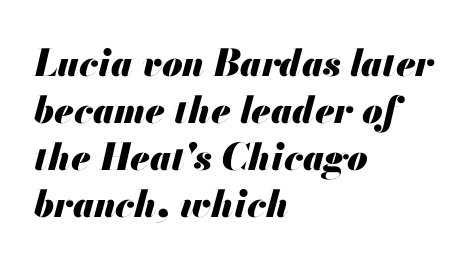
Baseline-to-baseline distance is the conventional proportion of letter height. When letters slant like this, we call the style italic. Stroke thickness is high; the sample reads as a true bold. No word sits above an underline.
